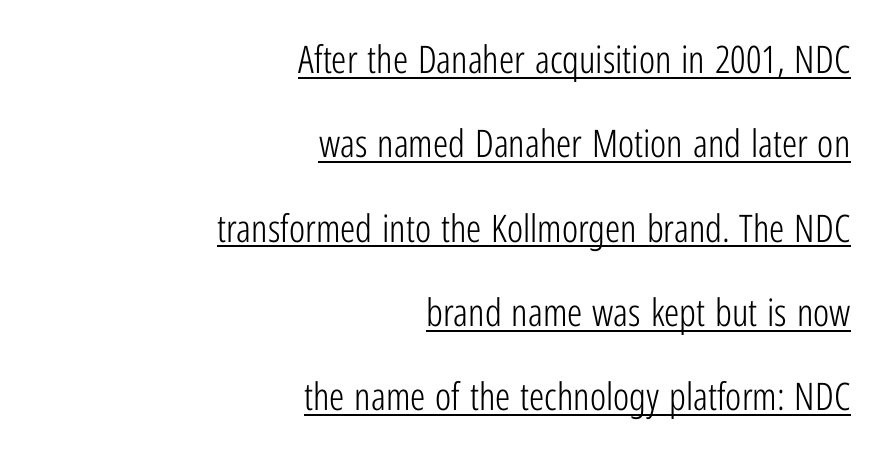
Q: Is the text bold? A: No.
Q: Is the text italic (slanted)? A: No, it is upright.
Q: Is the typeface a serif or a sans-serif typeface? A: Sans-serif.
Q: Is the text underlined? A: Yes.
Q: How is the paragraph aligned? A: Right-aligned.
Q: Is the spacing between letters normal or unusually wide? A: Normal.
Q: Is the spacing between lines tight, normal or loose? A: Loose.
Q: Width (condensed, normal, or wide)? A: Condensed.
Q: Stroke contrast? A: Low.
Q: x-height? A: Medium.
Q: Monospaced? A: No.
